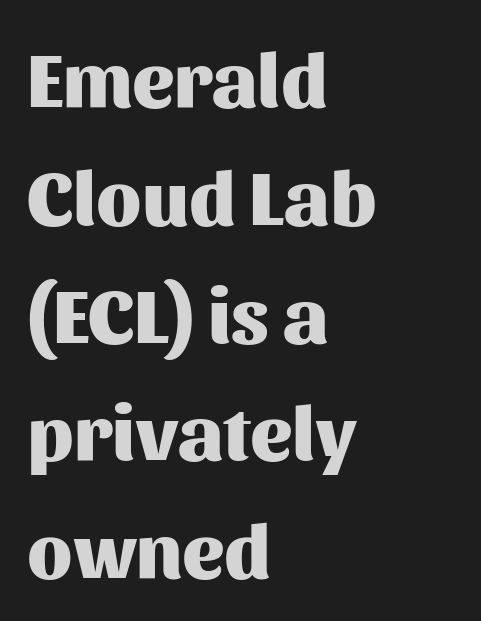
Q: Is the text bold? A: Yes.
Q: Is the text italic (slanted)? A: No, it is upright.
Q: Is the typeface a serif or a sans-serif typeface? A: Sans-serif.
Q: Is the text underlined? A: No.
Q: How is the paragraph aligned? A: Left-aligned.
Q: Is the spacing between letters normal or unusually wide? A: Normal.
Q: Is the spacing between lines tight, normal or loose? A: Normal.
Q: Width (condensed, normal, or wide)? A: Normal.
Q: Stroke contrast? A: Medium.
Q: x-height? A: Medium.
Q: Monospaced? A: No.
